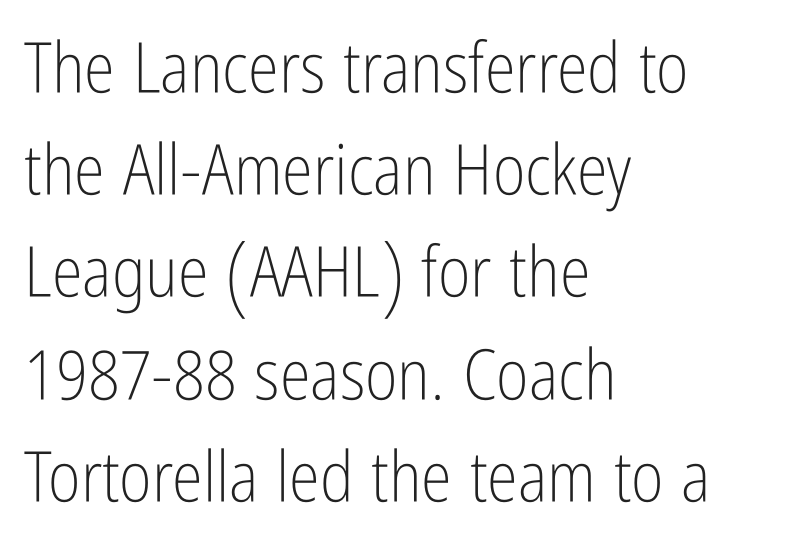
The image shows 70 px light, condensed sans-serif type, upright; set left-aligned, normal line spacing (1.46x), normal letter spacing, not underlined; low stroke contrast and a medium x-height.
